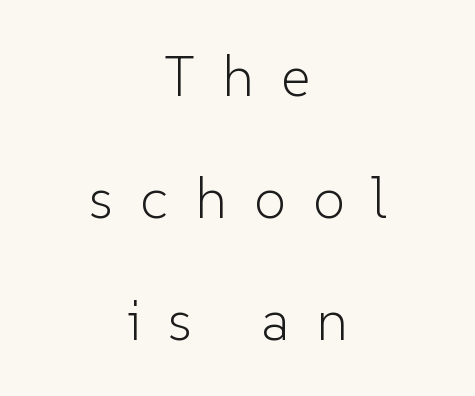
{"serif": "no", "italic": "no", "bold": "no", "weight": "light", "width": "normal", "stroke_contrast": "low", "x_height": "medium", "monospaced": "no", "underline": "no", "align": "center", "line_spacing": "loose", "line_spacing_ratio": 2.14, "letter_spacing": "wide", "letter_spacing_em": 0.48, "glyph_px": 57}
